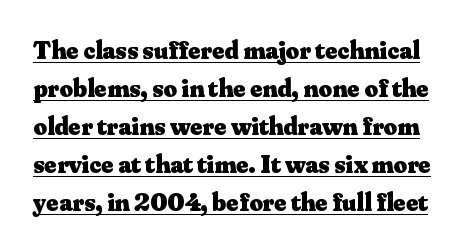
{"italic": "no", "bold": "yes", "underline": "yes", "line_spacing": "normal", "line_spacing_ratio": 1.46, "letter_spacing": "normal", "letter_spacing_em": 0.0, "glyph_px": 26}
